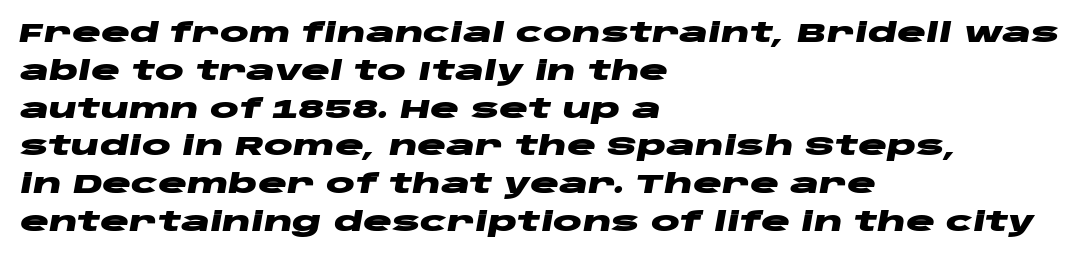
Q: Is the text bold? A: Yes.
Q: Is the text italic (slanted)? A: Yes, it leans right by about 10 degrees.
Q: Is the text underlined? A: No.
Q: How is the paragraph aligned? A: Left-aligned.
Q: Is the spacing between letters normal or unusually wide? A: Normal.
Q: Is the spacing between lines tight, normal or loose? A: Normal.
